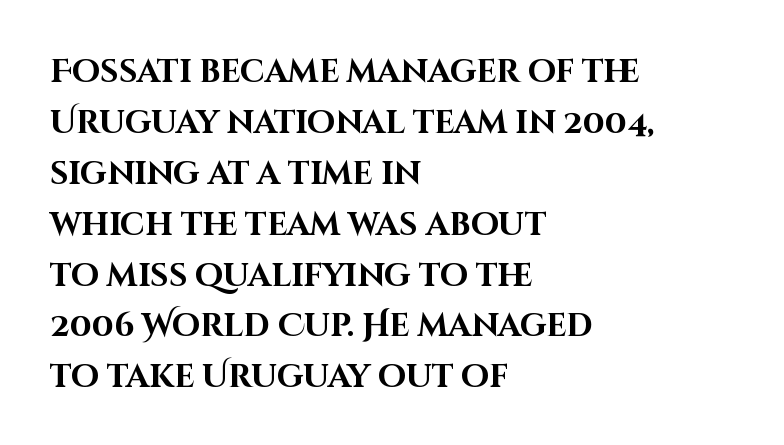
Q: Is the text bold? A: Yes.
Q: Is the text italic (slanted)? A: No, it is upright.
Q: Is the typeface a serif or a sans-serif typeface? A: Sans-serif.
Q: Is the text underlined? A: No.
Q: How is the paragraph aligned? A: Left-aligned.
Q: Is the spacing between letters normal or unusually wide? A: Normal.
Q: Is the spacing between lines tight, normal or loose? A: Normal.
Q: Width (condensed, normal, or wide)? A: Normal.
Q: Stroke contrast? A: High.
Q: x-height? A: Large.
Q: Monospaced? A: No.
